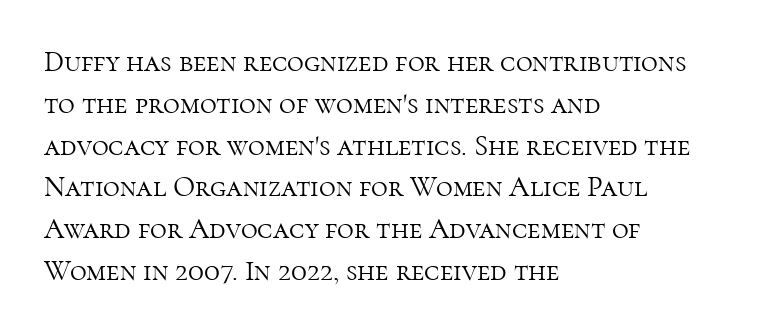
{"serif": "yes", "italic": "no", "bold": "no", "weight": "light", "width": "normal", "stroke_contrast": "high", "x_height": "medium", "monospaced": "no", "underline": "no", "align": "left", "line_spacing": "normal", "line_spacing_ratio": 1.44, "letter_spacing": "normal", "letter_spacing_em": 0.0, "glyph_px": 29}
